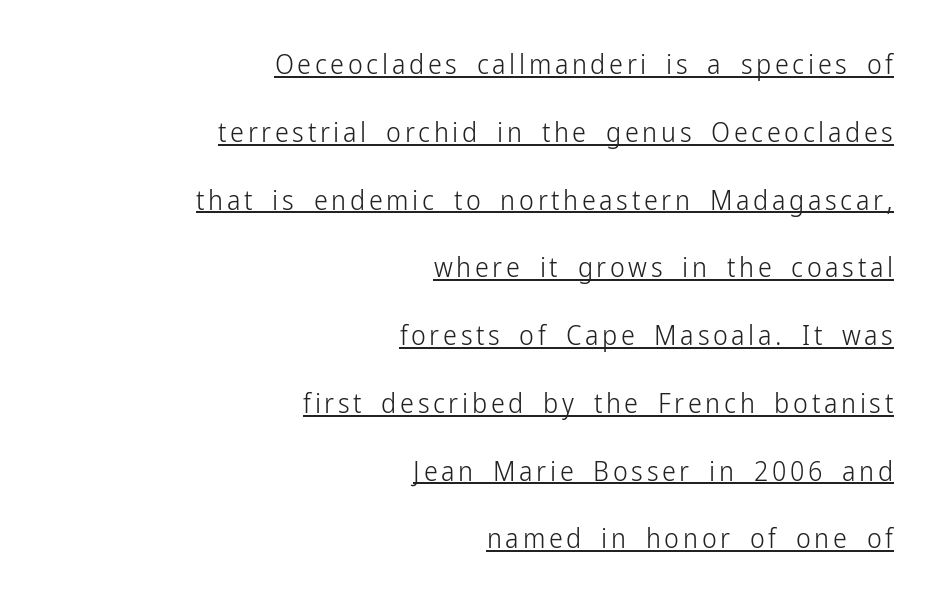
Right-aligned paragraph, ragged on the left. Characters remain perfectly vertical along every line. Here the designer chose a conventional face with non-uniform glyph widths. A typesetter would label this face a sans. Each new line begins a long way beneath the previous one.
